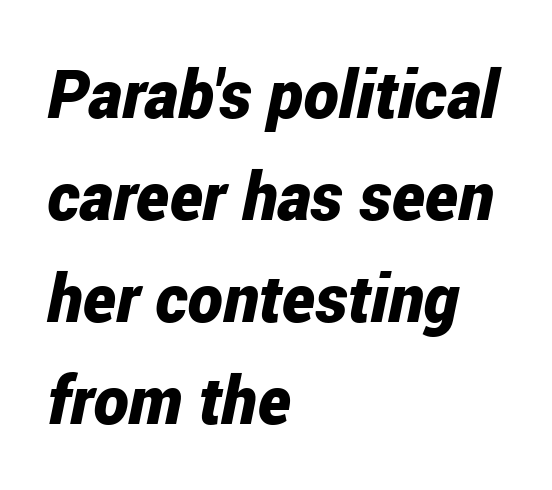
The image shows 67 px bold, condensed type, italic (leaning right); set left-aligned, normal line spacing (1.52x), normal letter spacing, not underlined; low stroke contrast and a medium x-height.
